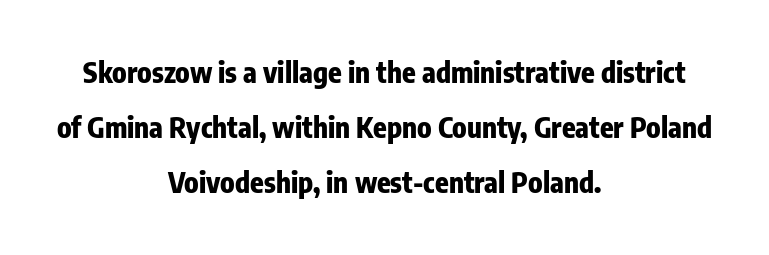
Tall strokes in this sample are plumb rather than angled. The letters advance in unequal steps, a hallmark of proportional type. Glance below the letters and you will spot only blank space. The rendering keeps characters at their native spacing. Every row of glyphs is offset so its center matches the block's center.
